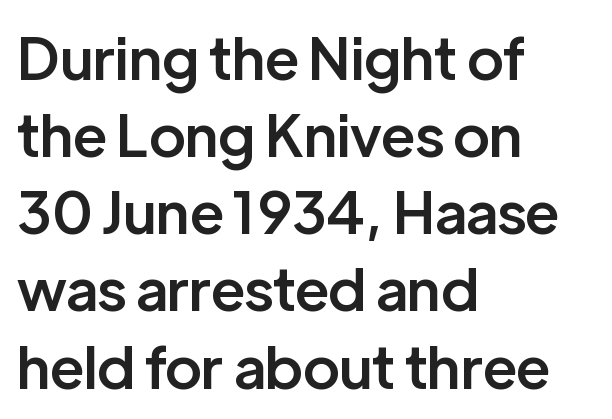
The strip under each line holds only bare page. The font family rendered here belongs to the sans-serif group. Posture: upright roman. Each letter keeps its own natural width here, so spacing adapts to shape. Stems and bowls a touch heavier than normal — semibold. A typesetter would call this leading conventional body-copy spacing.
